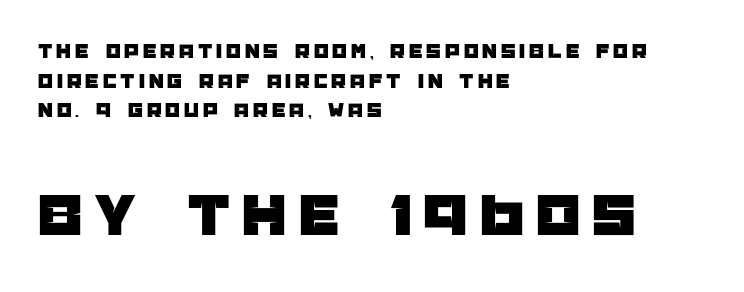
{"serif": "no", "italic": "no", "width": "normal", "stroke_contrast": "low", "x_height": "large", "monospaced": "no", "underline": "no", "align": "left", "line_spacing": "normal", "line_spacing_ratio": 1.41, "larger_block": "second", "size_ratio": 3.0, "glyph_px": 63}
